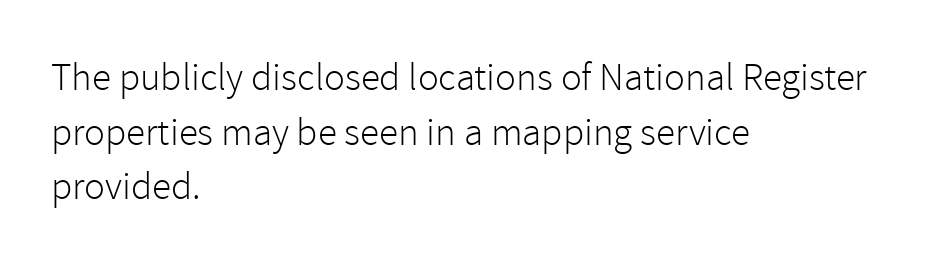
Ordinary non-slanted type is in use. No feet cap the strokes, marking this as sans-serif type. No extra ink here — the face is not bold. Each line starts at the same left margin while the right side varies. Look at the tracking — it's just the regular setting, nothing added. The designer left line spacing at the default.
